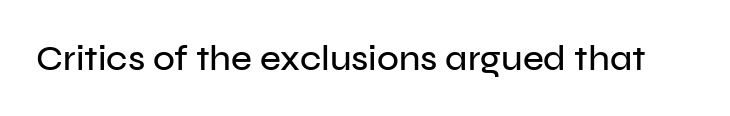
Q: Is the text italic (slanted)? A: No, it is upright.
Q: Is the typeface a serif or a sans-serif typeface? A: Sans-serif.
Q: Is the text underlined? A: No.
Q: Is the spacing between letters normal or unusually wide? A: Normal.
Q: Width (condensed, normal, or wide)? A: Normal.
Q: Stroke contrast? A: Low.
Q: x-height? A: Medium.
Q: Monospaced? A: No.
